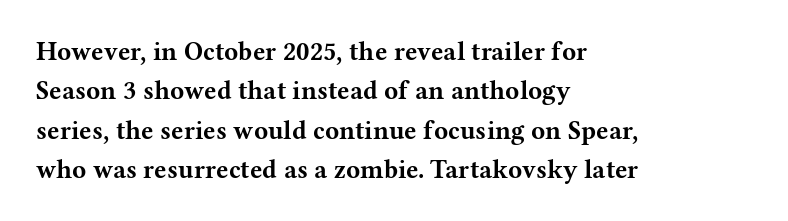
Q: Is the text bold? A: Yes.
Q: Is the text italic (slanted)? A: No, it is upright.
Q: Is the text underlined? A: No.
Q: How is the paragraph aligned? A: Left-aligned.
Q: Is the spacing between letters normal or unusually wide? A: Normal.
Q: Is the spacing between lines tight, normal or loose? A: Normal.
